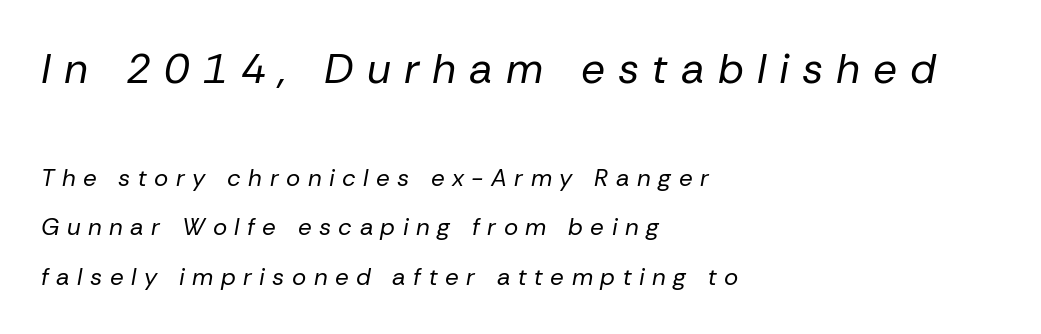
The image shows 42 px regular-weight type, italic (leaning right); set left-aligned, loose line spacing (2.07x), unusually wide letter spacing (+0.31 em), not underlined; the first (top) block is 1.75x larger; low stroke contrast and a medium x-height.
